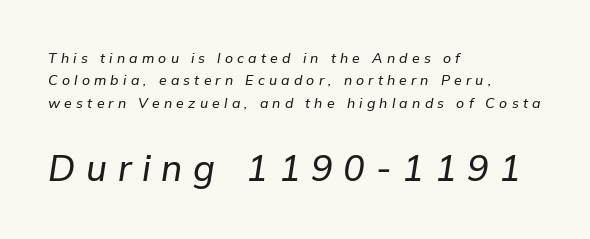
{"italic": "yes", "lean": "right", "slant_degrees": 9, "width": "normal", "stroke_contrast": "low", "x_height": "medium", "monospaced": "no", "underline": "no", "align": "left", "line_spacing": "normal", "line_spacing_ratio": 1.6, "letter_spacing": "wide", "letter_spacing_em": 0.3, "larger_block": "second", "size_ratio": 2.57, "glyph_px": 36}
